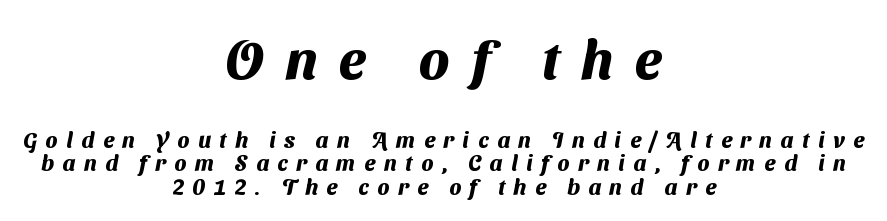
The image shows 55 px heavy sans-serif type; set centered, tight line spacing (1.07x), unusually wide letter spacing (+0.39 em), not underlined; the first (top) block is 2.5x larger; medium stroke contrast and a medium x-height.
